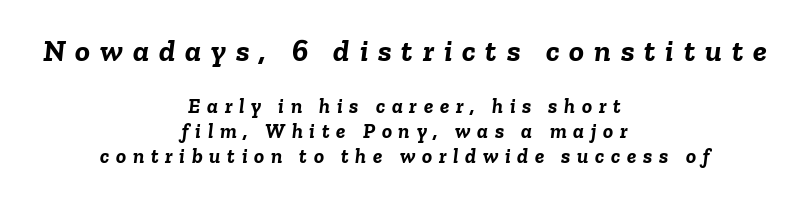
Q: Is the text bold? A: Yes.
Q: Is the text italic (slanted)? A: Yes, it leans right by about 6 degrees.
Q: Is the text underlined? A: No.
Q: How is the paragraph aligned? A: Centered.
Q: Is the spacing between letters normal or unusually wide? A: Unusually wide.
Q: Which block of text is set in a larger size, the first (top) or the second (bottom)? A: The first (top) one.
Q: Width (condensed, normal, or wide)? A: Normal.
Q: Stroke contrast? A: Low.
Q: x-height? A: Medium.
Q: Monospaced? A: No.
